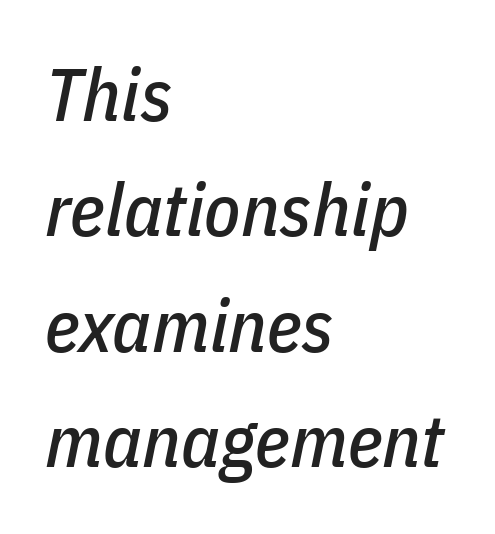
Q: Is the text italic (slanted)? A: Yes, it leans right by about 11 degrees.
Q: Is the text underlined? A: No.
Q: How is the paragraph aligned? A: Left-aligned.
Q: Is the spacing between letters normal or unusually wide? A: Normal.
Q: Is the spacing between lines tight, normal or loose? A: Normal.
Q: Width (condensed, normal, or wide)? A: Condensed.
Q: Stroke contrast? A: Low.
Q: x-height? A: Medium.
Q: Monospaced? A: No.
